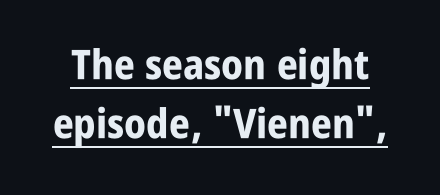
Q: Is the text bold? A: Yes.
Q: Is the text italic (slanted)? A: No, it is upright.
Q: Is the typeface a serif or a sans-serif typeface? A: Sans-serif.
Q: Is the text underlined? A: Yes.
Q: Is the spacing between letters normal or unusually wide? A: Normal.
Q: Is the spacing between lines tight, normal or loose? A: Normal.
Q: Width (condensed, normal, or wide)? A: Condensed.
Q: Stroke contrast? A: Low.
Q: x-height? A: Large.
Q: Monospaced? A: No.
